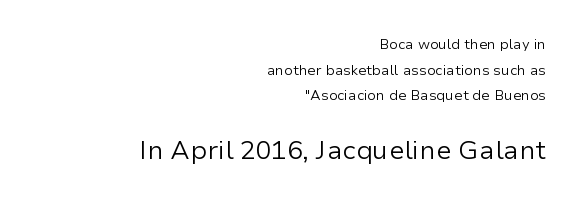
{"italic": "no", "bold": "no", "underline": "no", "align": "right", "line_spacing_ratio": 1.83, "letter_spacing": "normal", "letter_spacing_em": 0.0, "larger_block": "second", "size_ratio": 1.86, "glyph_px": 26}
